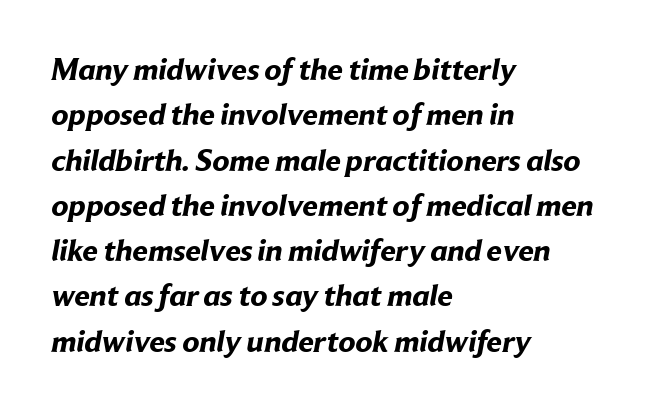
{"serif": "no", "bold": "yes", "weight": "bold", "width": "normal", "stroke_contrast": "low", "x_height": "medium", "monospaced": "no", "underline": "no", "align": "left", "line_spacing": "normal", "line_spacing_ratio": 1.46, "letter_spacing": "normal", "letter_spacing_em": 0.0, "glyph_px": 31}
